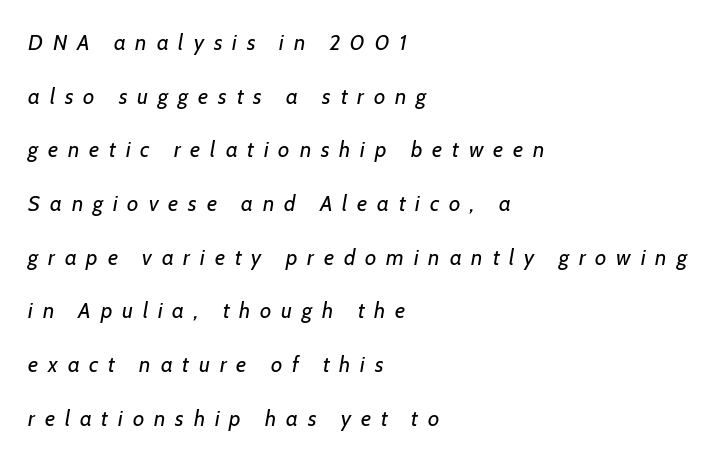
Q: Is the text bold? A: No.
Q: Is the text italic (slanted)? A: Yes, it leans right by about 7 degrees.
Q: Is the text underlined? A: No.
Q: How is the paragraph aligned? A: Left-aligned.
Q: Is the spacing between letters normal or unusually wide? A: Unusually wide.
Q: Is the spacing between lines tight, normal or loose? A: Loose.
